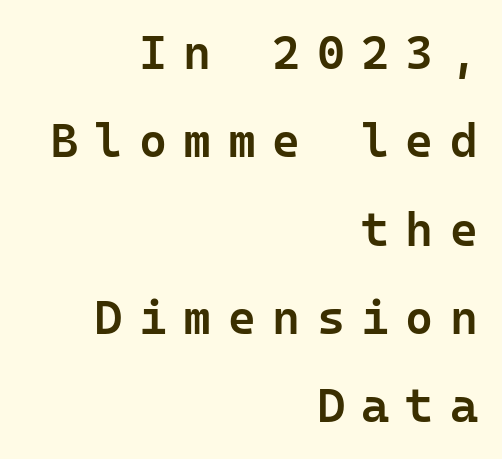
{"serif": "no", "italic": "no", "bold": "semi", "weight": "semibold", "width": "normal", "stroke_contrast": "low", "x_height": "medium", "monospaced": "yes", "underline": "no", "align": "right", "line_spacing_ratio": 1.84, "letter_spacing": "wide", "letter_spacing_em": 0.34, "glyph_px": 48}
